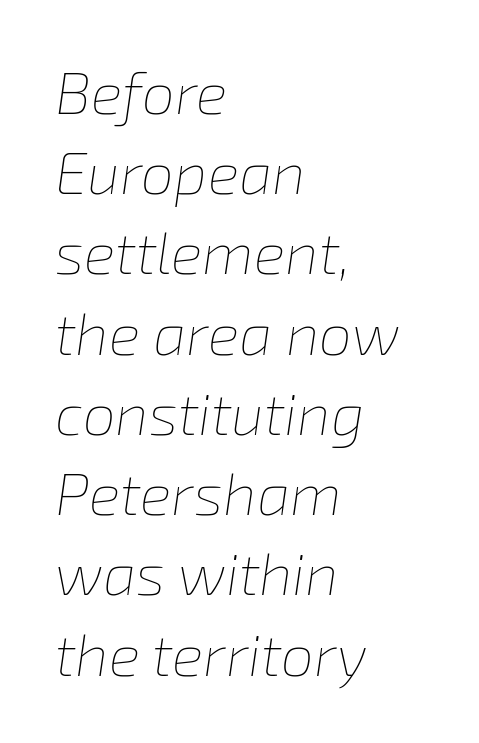
The image shows 59 px thin type, italic (leaning right); set left-aligned, normal line spacing (1.36x), normal letter spacing, not underlined; low stroke contrast and a medium x-height.
